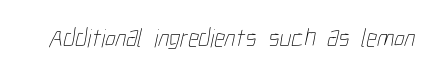
Vertical stems look standard width or narrower in stroke. Unmarked baselines from the first word to the last. There is no visible air inserted between adjacent glyphs.
